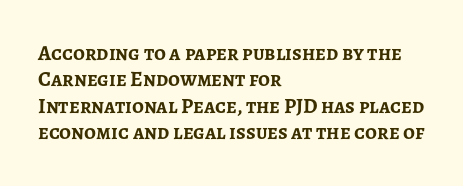
What weight is shown? A full bold with thick strokes. The lettering holds an erect, upright posture throughout. Plain, unruled lines of type. The rendering keeps characters at their native spacing. Leading: standard.
